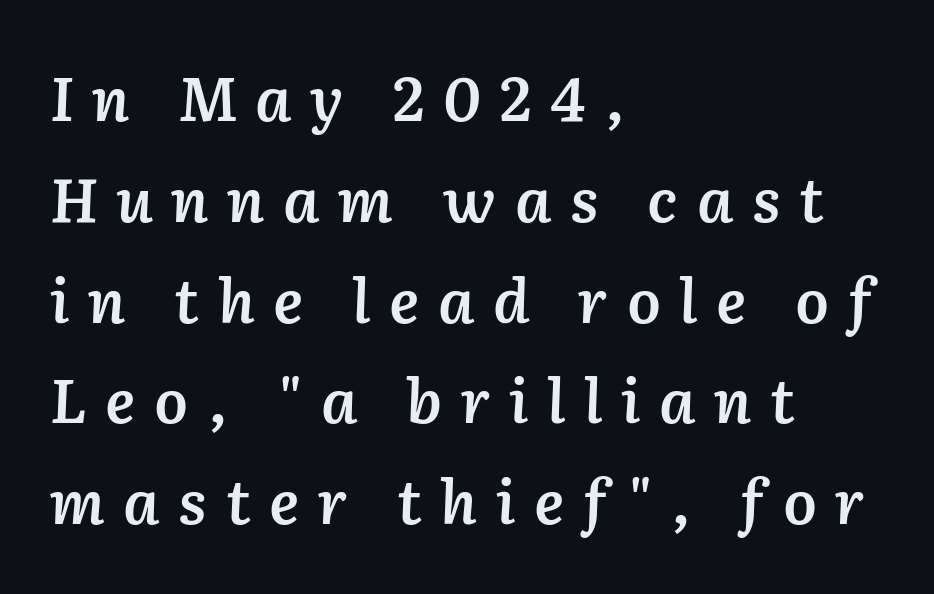
Here the designer chose a conventional face with non-uniform glyph widths. Tall strokes in this sample are angled rather than plumb. Typesetter's note: demi weight, one step under bold. These lines stack with their left ends in a neat column. The gap between lines stays unmarked. Quick note: interline space is typical.
